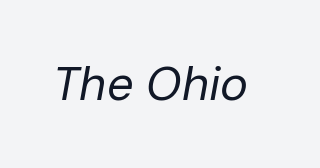
Here the designer chose a conventional face with non-uniform glyph widths. Each row of text sits above clean, open space. Observe the lean: these are italic letterforms. Tracking here is standard; glyphs follow each other at the usual distance. The characters are drawn with everyday or finer stroke widths.
